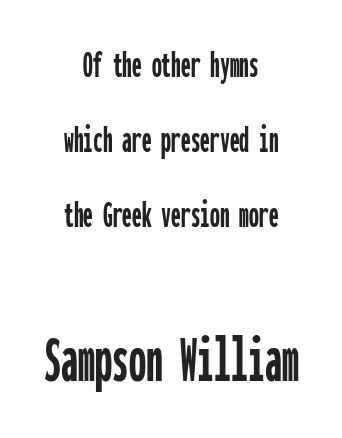
{"serif": "no", "italic": "no", "width": "condensed", "stroke_contrast": "low", "x_height": "medium", "monospaced": "yes", "underline": "no", "align": "center", "line_spacing": "loose", "line_spacing_ratio": 1.92, "letter_spacing": "normal", "letter_spacing_em": 0.0, "larger_block": "second", "size_ratio": 1.74, "glyph_px": 68}
